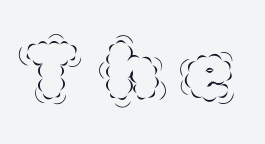
The image shows 77 px thin type, upright; set unusually wide letter spacing (+0.36 em), not underlined; a large x-height.
